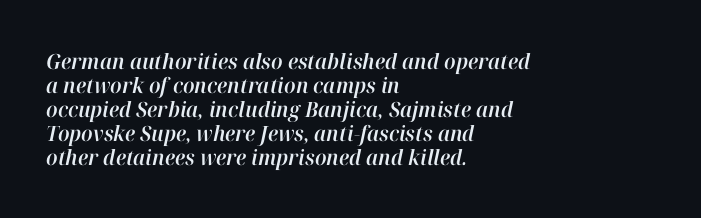
Designer's note — italics engaged. The rag falls on the right side of this text block. How are the letters spaced? Ordinarily, with no added tracking. In terms of leading, this rendering errs on the cramped side. The space directly below the letters is spotless.
